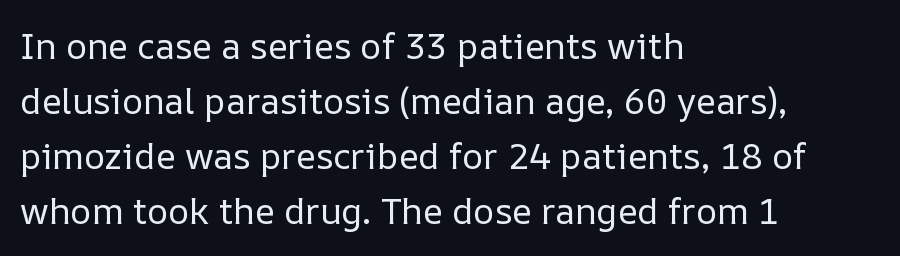
The image shows 36 px regular-weight type, upright; set left-aligned, normal line spacing (1.53x), normal letter spacing, not underlined; low stroke contrast and a medium x-height.
